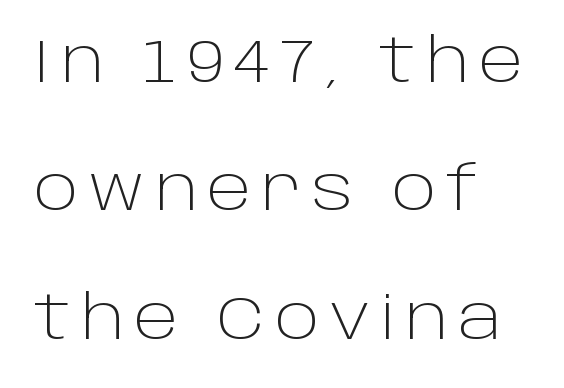
The image shows 60 px light sans-serif type, upright; set loose line spacing (2.14x), not underlined; low stroke contrast and a large x-height.
